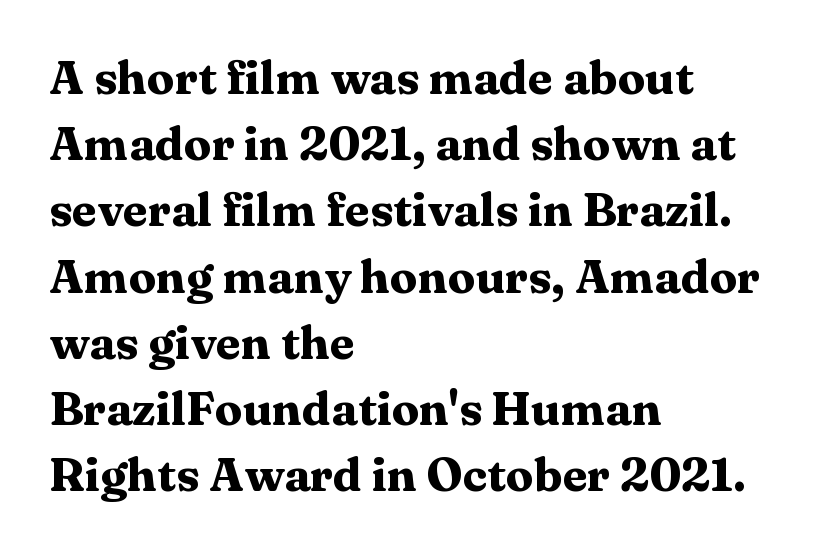
The image shows 46 px heavy, wide serif type, upright; set left-aligned, normal line spacing (1.44x), normal letter spacing, not underlined; medium stroke contrast and a medium x-height.
